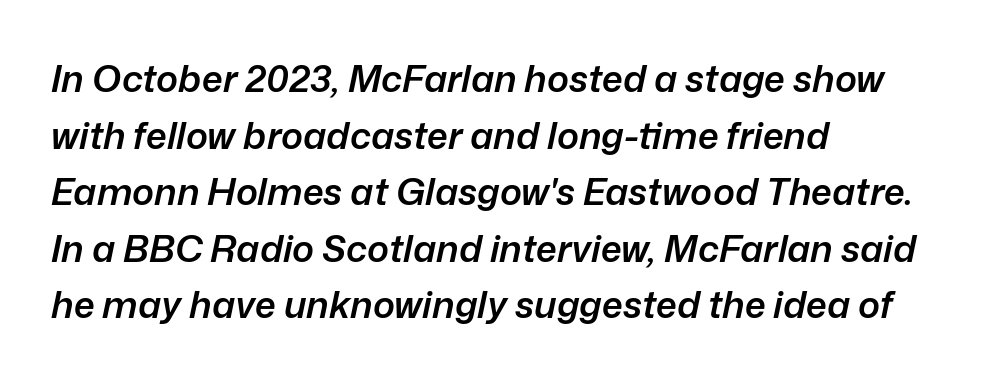
{"italic": "yes", "lean": "right", "slant_degrees": 12, "bold": "semi", "weight": "semibold", "width": "normal", "stroke_contrast": "low", "x_height": "medium", "monospaced": "no", "underline": "no", "align": "left", "line_spacing": "normal", "line_spacing_ratio": 1.53, "letter_spacing": "normal", "letter_spacing_em": 0.0, "glyph_px": 37}
